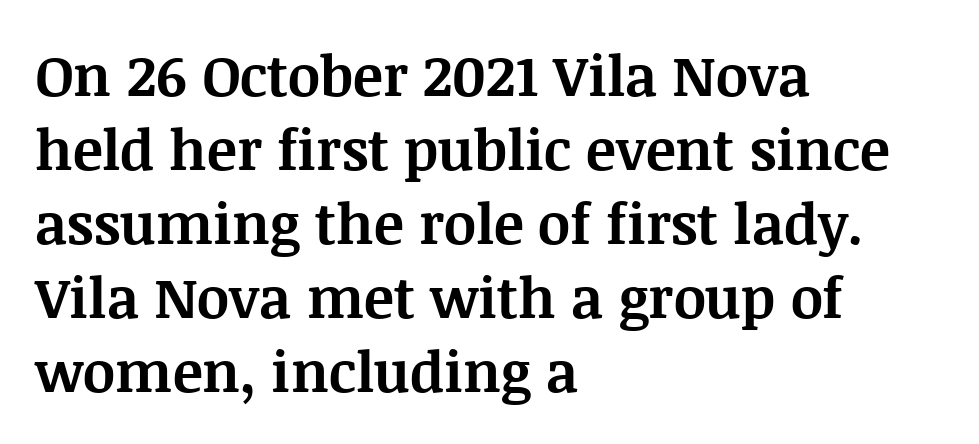
{"serif": "yes", "italic": "no", "bold": "yes", "weight": "bold", "width": "normal", "stroke_contrast": "medium", "x_height": "large", "monospaced": "no", "underline": "no", "align": "left", "line_spacing": "normal", "line_spacing_ratio": 1.32, "letter_spacing": "normal", "letter_spacing_em": 0.0, "glyph_px": 56}
